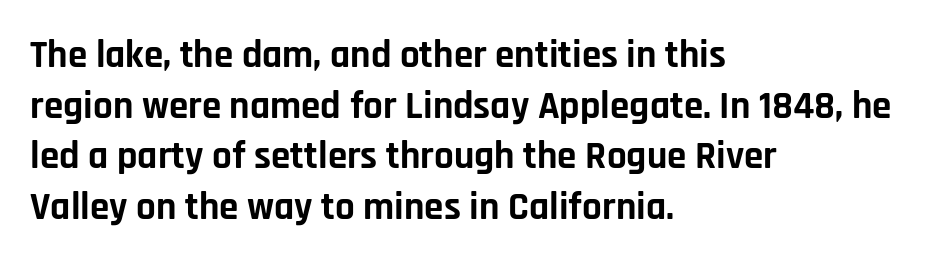
Q: Is the text bold? A: Yes.
Q: Is the text italic (slanted)? A: No, it is upright.
Q: Is the typeface a serif or a sans-serif typeface? A: Sans-serif.
Q: Is the text underlined? A: No.
Q: How is the paragraph aligned? A: Left-aligned.
Q: Is the spacing between letters normal or unusually wide? A: Normal.
Q: Is the spacing between lines tight, normal or loose? A: Normal.
Q: Width (condensed, normal, or wide)? A: Normal.
Q: Stroke contrast? A: Low.
Q: x-height? A: Large.
Q: Monospaced? A: No.
